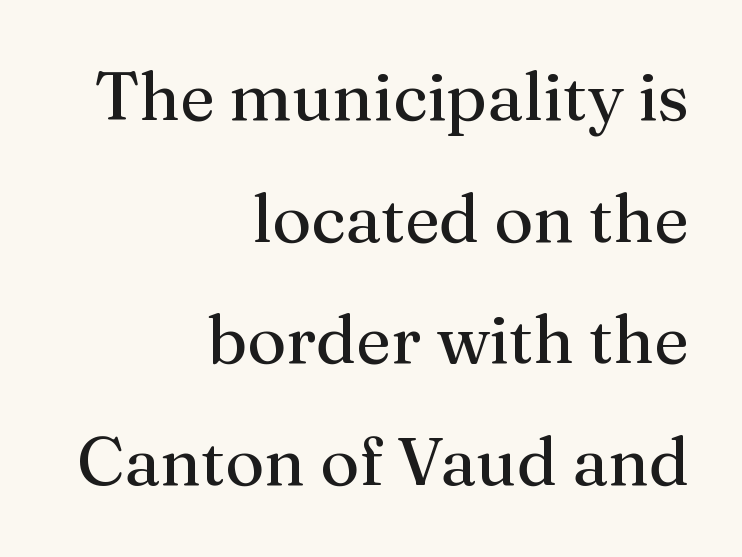
Typographically, this falls in the serif category. Characters follow at the spacing the type designer built in. A roman cut, with each character standing at attention. The zone under the glyphs is completely vacant. The ragged edge is on the left, which tells us the setting is flush right.
